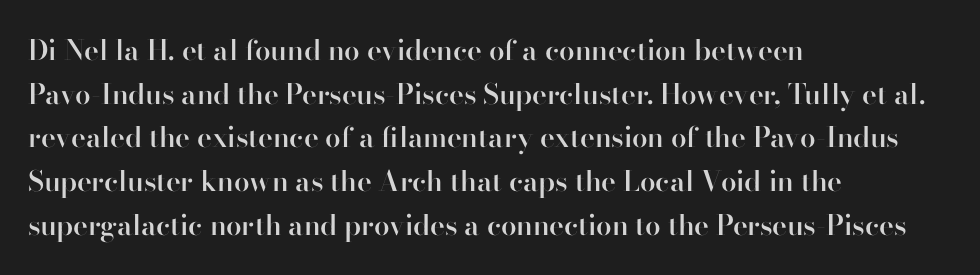
The image shows 28 px semibold sans-serif type, upright; set left-aligned, normal line spacing (1.56x), normal letter spacing, not underlined; high stroke contrast and a small x-height.
